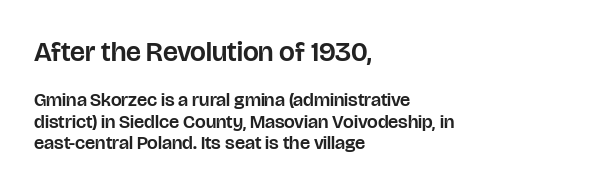
Q: Is the text italic (slanted)? A: No, it is upright.
Q: Is the typeface a serif or a sans-serif typeface? A: Sans-serif.
Q: Is the text underlined? A: No.
Q: How is the paragraph aligned? A: Left-aligned.
Q: Is the spacing between letters normal or unusually wide? A: Normal.
Q: Is the spacing between lines tight, normal or loose? A: Tight.
Q: Which block of text is set in a larger size, the first (top) or the second (bottom)? A: The first (top) one.
Q: Width (condensed, normal, or wide)? A: Normal.
Q: Stroke contrast? A: Low.
Q: x-height? A: Large.
Q: Monospaced? A: No.
